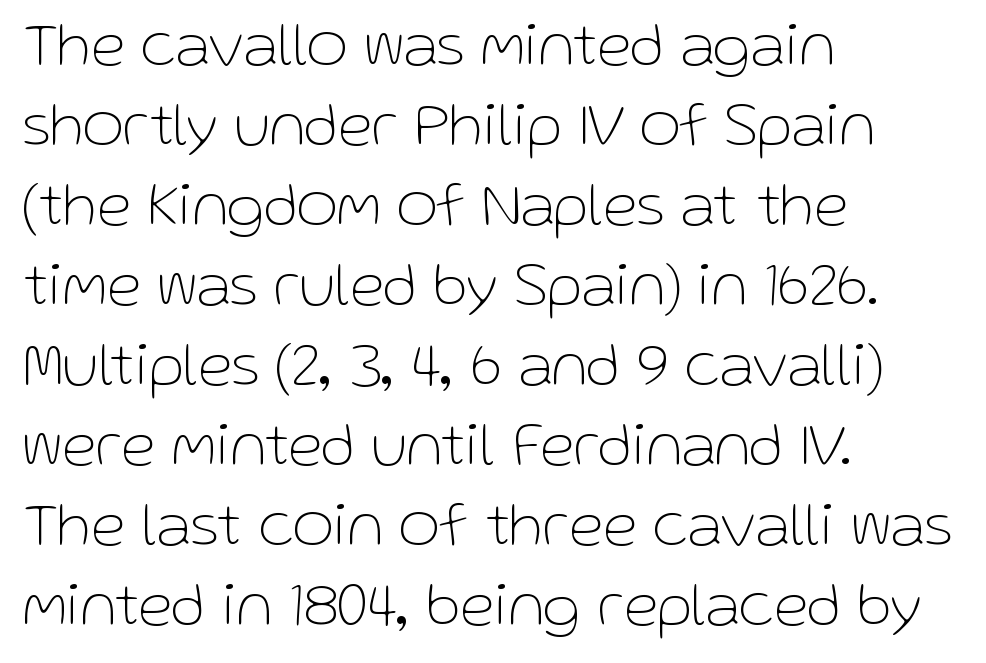
The image shows 63 px thin sans-serif type, upright; set left-aligned, normal line spacing (1.27x), normal letter spacing, not underlined; low stroke contrast and a medium x-height.
